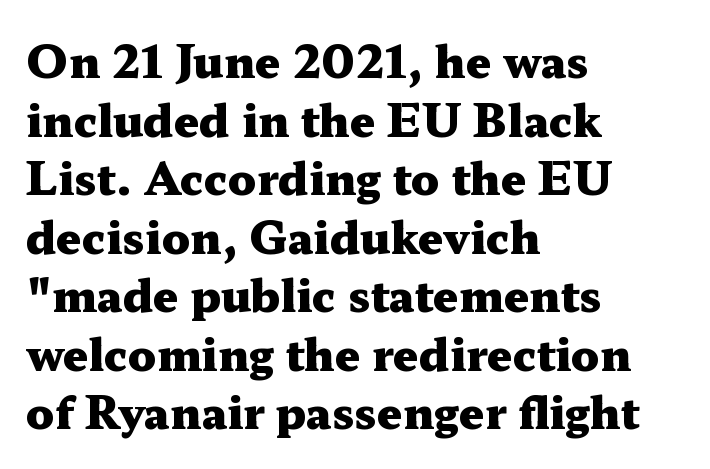
The image shows 44 px heavy, wide serif type, upright; set left-aligned, normal line spacing (1.33x), normal letter spacing, not underlined; medium stroke contrast and a medium x-height.
